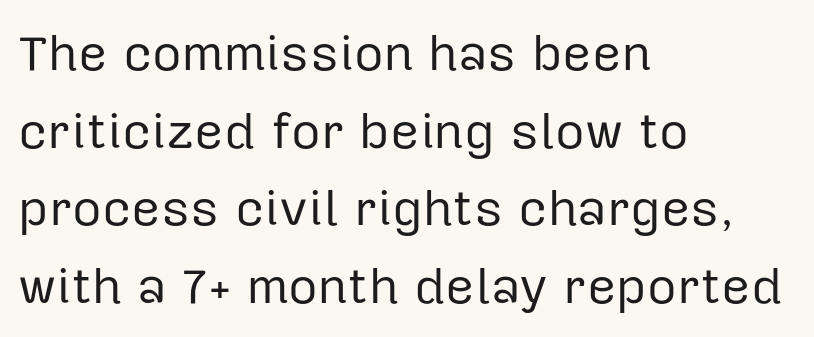
The image shows 51 px regular-weight sans-serif type, upright; set left-aligned, normal line spacing (1.52x), normal letter spacing, not underlined; low stroke contrast and a medium x-height.
